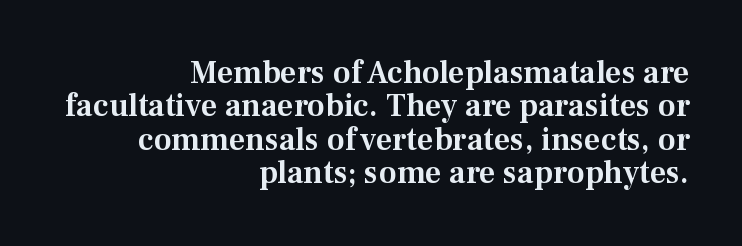
{"serif": "yes", "italic": "no", "width": "normal", "stroke_contrast": "medium", "x_height": "medium", "monospaced": "no", "underline": "no", "align": "right", "line_spacing": "tight", "line_spacing_ratio": 1.04, "letter_spacing": "normal", "letter_spacing_em": 0.0, "glyph_px": 32}
